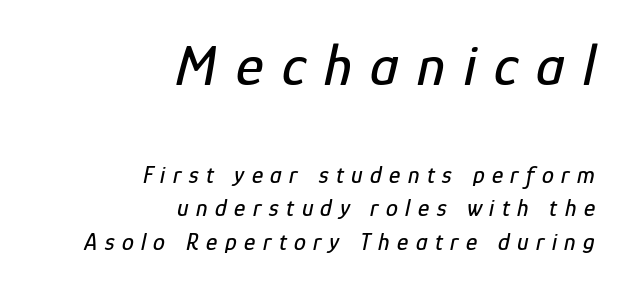
{"italic": "yes", "lean": "right", "slant_degrees": 12, "width": "condensed", "stroke_contrast": "low", "x_height": "medium", "monospaced": "no", "underline": "no", "align": "right", "line_spacing": "normal", "line_spacing_ratio": 1.4, "letter_spacing": "wide", "letter_spacing_em": 0.31, "larger_block": "first", "size_ratio": 2.46, "glyph_px": 59}
